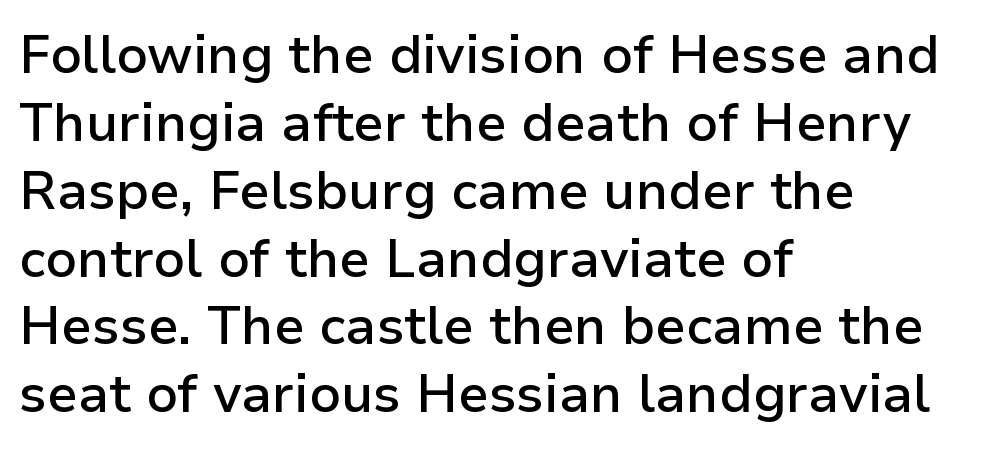
{"serif": "no", "italic": "no", "bold": "semi", "weight": "semibold", "width": "normal", "stroke_contrast": "low", "x_height": "medium", "monospaced": "no", "underline": "no", "align": "left", "line_spacing": "normal", "line_spacing_ratio": 1.28, "letter_spacing": "normal", "letter_spacing_em": 0.0, "glyph_px": 53}
